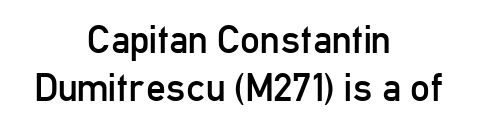
Q: Is the text bold? A: No.
Q: Is the text italic (slanted)? A: No, it is upright.
Q: Is the typeface a serif or a sans-serif typeface? A: Sans-serif.
Q: Is the text underlined? A: No.
Q: How is the paragraph aligned? A: Centered.
Q: Is the spacing between letters normal or unusually wide? A: Normal.
Q: Width (condensed, normal, or wide)? A: Condensed.
Q: Stroke contrast? A: Low.
Q: x-height? A: Medium.
Q: Monospaced? A: No.
